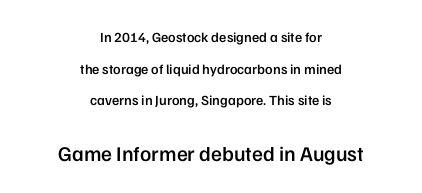
Q: Is the text bold? A: Semi-bold.
Q: Is the text italic (slanted)? A: No, it is upright.
Q: Is the text underlined? A: No.
Q: How is the paragraph aligned? A: Centered.
Q: Is the spacing between letters normal or unusually wide? A: Normal.
Q: Is the spacing between lines tight, normal or loose? A: Loose.
Q: Which block of text is set in a larger size, the first (top) or the second (bottom)? A: The second (bottom) one.
